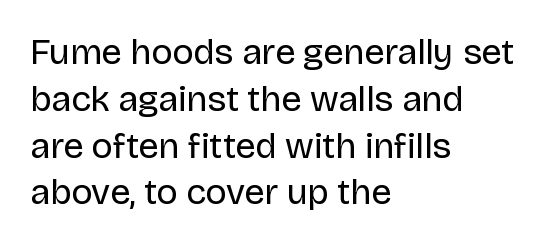
Font category for this specimen: sans-serif. The line-height multiplier appears to be the usual default. Bare-footed words on every line. Proportional: the letters do not fall into vertical columns. The letters stand straight up with perfectly vertical stems. The typesetter chose a ragged-right arrangement here.
